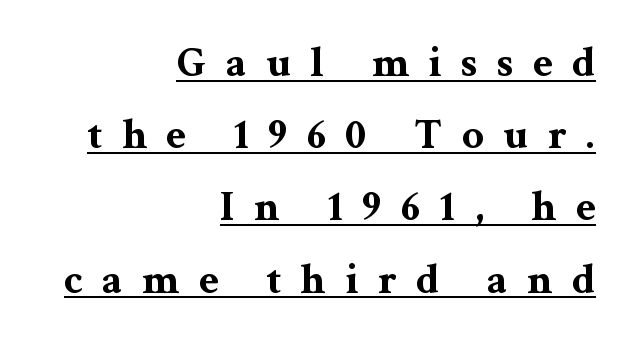
The image shows 43 px bold, wide serif type, upright; set right-aligned, normal line spacing (1.68x), unusually wide letter spacing (+0.45 em), underlined; medium stroke contrast and a medium x-height.
